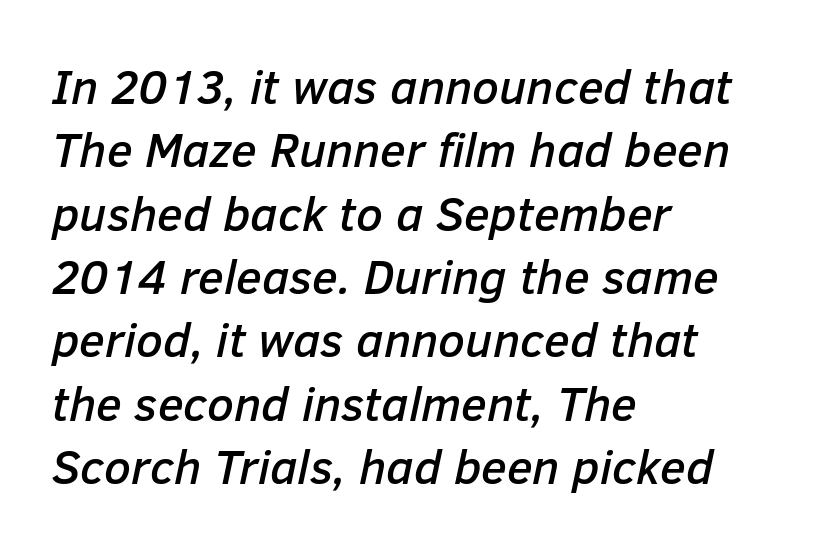
Q: Is the text italic (slanted)? A: Yes, it leans right by about 12 degrees.
Q: Is the text underlined? A: No.
Q: How is the paragraph aligned? A: Left-aligned.
Q: Is the spacing between letters normal or unusually wide? A: Normal.
Q: Is the spacing between lines tight, normal or loose? A: Normal.
Q: Width (condensed, normal, or wide)? A: Normal.
Q: Stroke contrast? A: Low.
Q: x-height? A: Medium.
Q: Monospaced? A: No.
